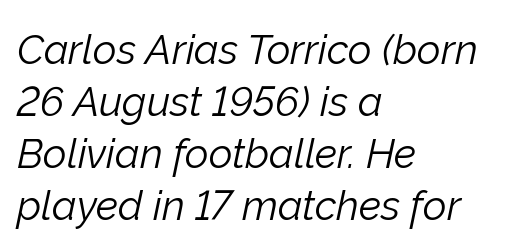
Q: Is the text bold? A: No.
Q: Is the text italic (slanted)? A: Yes, it leans right by about 12 degrees.
Q: Is the text underlined? A: No.
Q: How is the paragraph aligned? A: Left-aligned.
Q: Is the spacing between letters normal or unusually wide? A: Normal.
Q: Is the spacing between lines tight, normal or loose? A: Normal.
Q: Width (condensed, normal, or wide)? A: Normal.
Q: Stroke contrast? A: Low.
Q: x-height? A: Medium.
Q: Monospaced? A: No.
